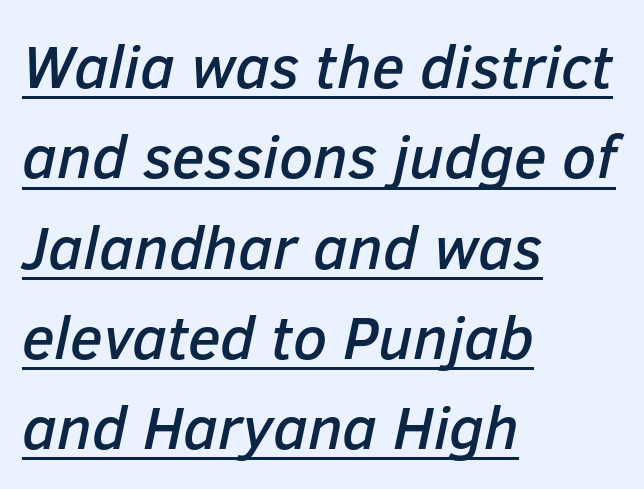
{"italic": "yes", "lean": "right", "slant_degrees": 12, "width": "normal", "stroke_contrast": "low", "x_height": "medium", "monospaced": "no", "underline": "yes", "align": "left", "line_spacing": "normal", "line_spacing_ratio": 1.48, "letter_spacing": "normal", "letter_spacing_em": 0.0, "glyph_px": 61}
